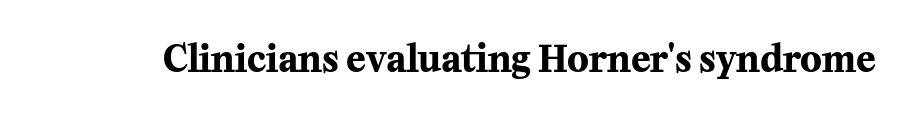
{"serif": "yes", "italic": "no", "bold": "yes", "weight": "bold", "width": "normal", "stroke_contrast": "medium", "x_height": "medium", "monospaced": "no", "underline": "no", "letter_spacing": "normal", "letter_spacing_em": 0.0, "glyph_px": 36}
